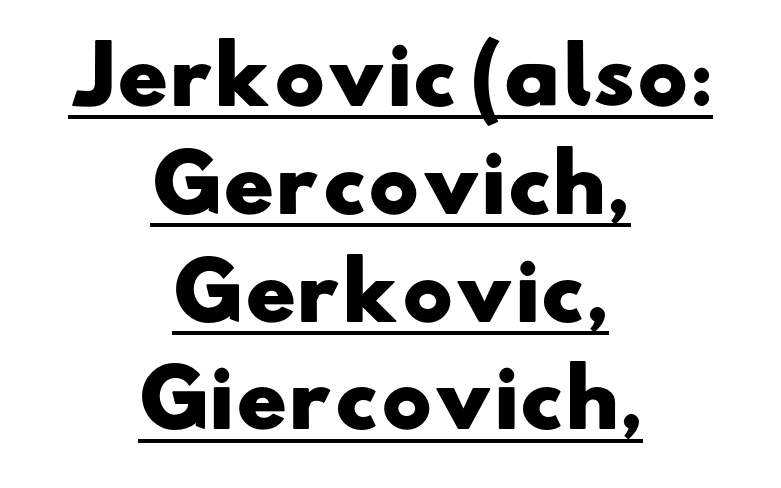
The letters advance in unequal steps, a hallmark of proportional type. Strong, thick strokes mark this as bold type. I'd call this a sans setting — the letters go barefoot. Between one letter and the next there's only the usual sliver of space. Horizontal alignment here is central, giving a formal, balanced look. Each line of the rendering has a horizontal stroke beneath the glyphs.
